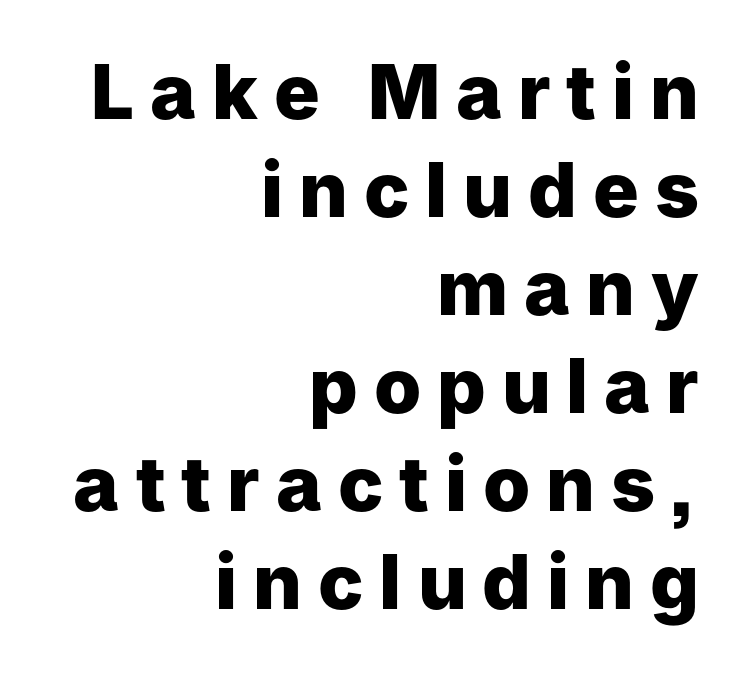
Q: Is the text bold? A: Yes.
Q: Is the text italic (slanted)? A: No, it is upright.
Q: Is the typeface a serif or a sans-serif typeface? A: Sans-serif.
Q: Is the text underlined? A: No.
Q: How is the paragraph aligned? A: Right-aligned.
Q: Is the spacing between letters normal or unusually wide? A: Unusually wide.
Q: Is the spacing between lines tight, normal or loose? A: Normal.
Q: Width (condensed, normal, or wide)? A: Normal.
Q: Stroke contrast? A: Low.
Q: x-height? A: Medium.
Q: Monospaced? A: No.
